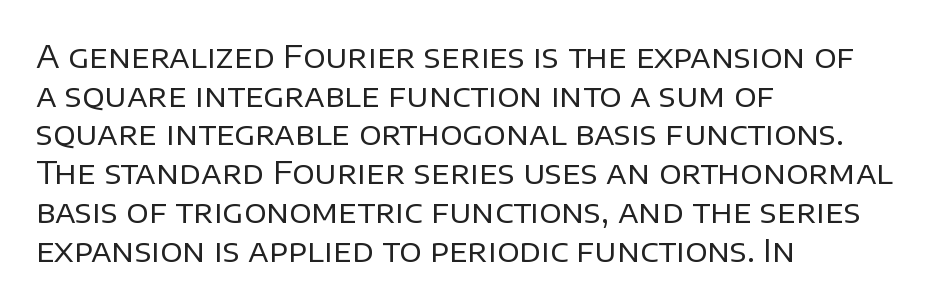
{"serif": "no", "italic": "no", "bold": "no", "weight": "regular", "width": "normal", "stroke_contrast": "low", "x_height": "large", "monospaced": "no", "underline": "no", "align": "left", "line_spacing": "normal", "line_spacing_ratio": 1.25, "letter_spacing": "normal", "letter_spacing_em": 0.0, "glyph_px": 31}
